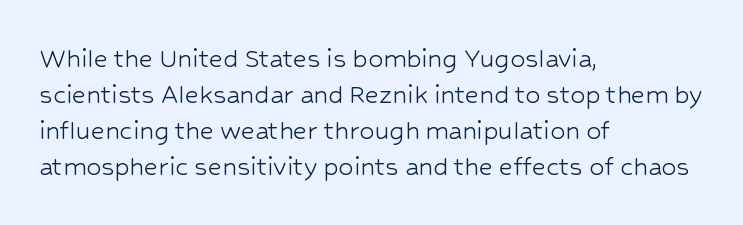
{"serif": "no", "italic": "no", "bold": "no", "weight": "light", "width": "normal", "stroke_contrast": "low", "x_height": "medium", "monospaced": "no", "underline": "no", "align": "left", "line_spacing_ratio": 1.2, "letter_spacing": "normal", "letter_spacing_em": 0.0, "glyph_px": 30}
